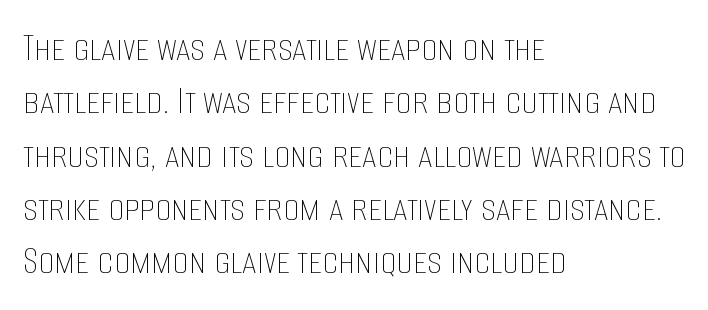
The setting favours the left margin, as ordinary paragraphs usually do. Decoration check: the copy has no underline. The strokes are not fattened; the text isn't bold. The space between consecutive lines is moderate. A typesetter would call this proportional, since set widths differ per character.
